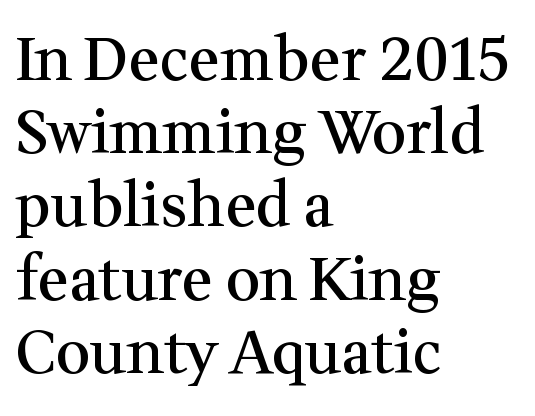
The image shows 60 px semibold serif type, upright; set left-aligned, line spacing 1.22x, normal letter spacing, not underlined; medium stroke contrast and a medium x-height.
